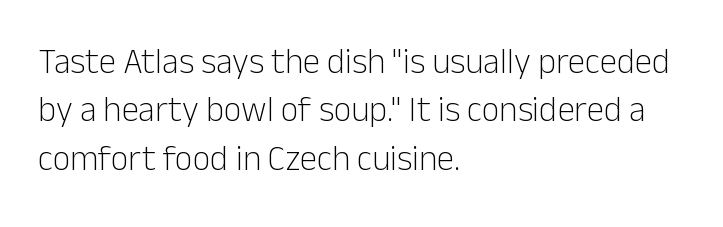
It's the straight-up-and-down kind of type. This sample has the flowing, uneven cadence of proportional lettering. The weight would be labelled regular, book, light, or lighter still. Nobody touched the tracking dial on this one.
